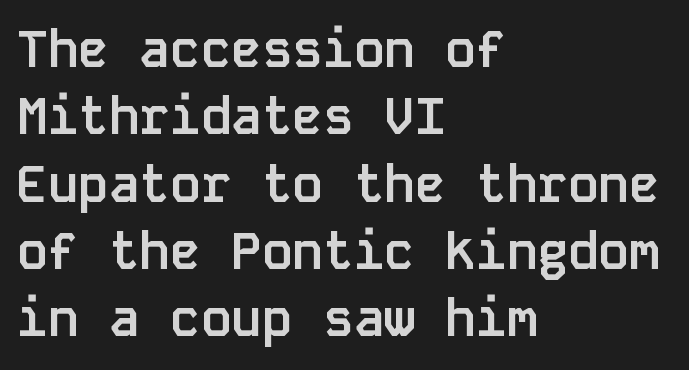
The image shows 51 px semibold sans-serif type, upright, monospaced; set left-aligned, normal line spacing (1.32x), normal letter spacing, not underlined; low stroke contrast and a large x-height.
